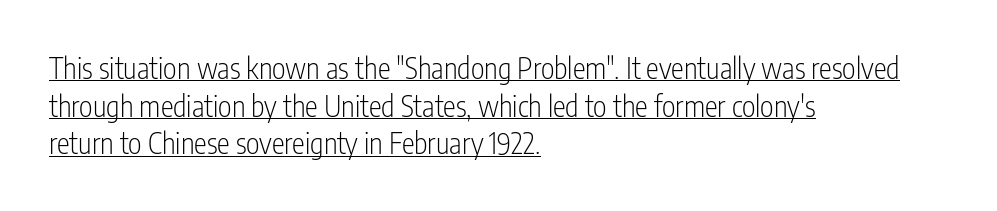
Q: Is the text bold? A: No.
Q: Is the text italic (slanted)? A: No, it is upright.
Q: Is the typeface a serif or a sans-serif typeface? A: Sans-serif.
Q: Is the text underlined? A: Yes.
Q: How is the paragraph aligned? A: Left-aligned.
Q: Is the spacing between letters normal or unusually wide? A: Normal.
Q: Is the spacing between lines tight, normal or loose? A: Normal.
Q: Width (condensed, normal, or wide)? A: Condensed.
Q: Stroke contrast? A: Low.
Q: x-height? A: Medium.
Q: Monospaced? A: No.
